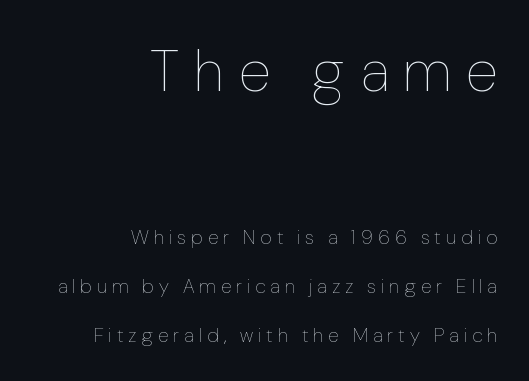
Reading top to bottom, the characters get smaller at the block break. Upright lettering throughout. The rag falls on the left side of this text block. Each word looks stretched out because of the extra space between its letters. No extra ink here — the face is not bold.
